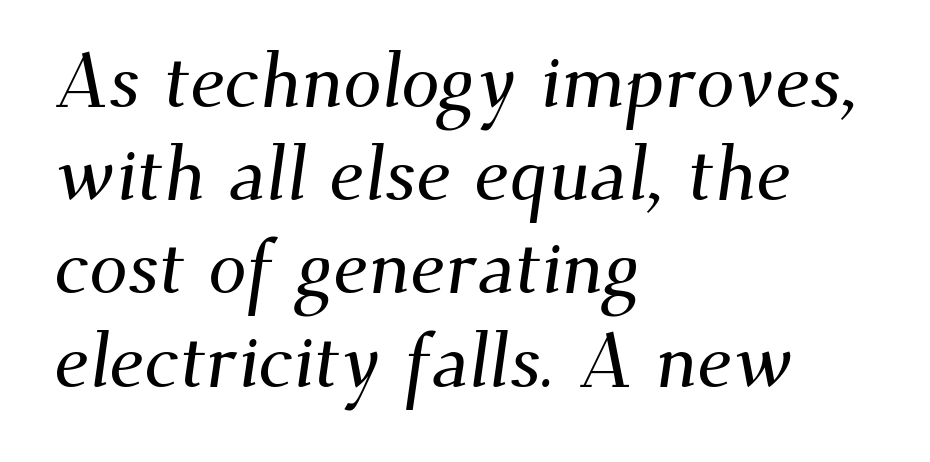
The image shows 77 px serif type; set left-aligned, line spacing 1.21x, normal letter spacing, not underlined; medium stroke contrast and a small x-height.
